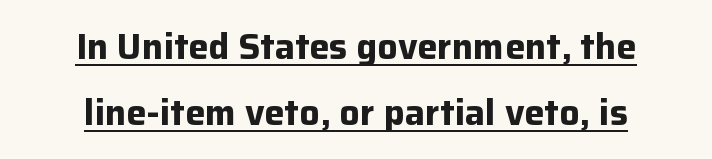
What kind of face is this? One without serifs — a sans. Leftover space on each line is divided equally before and after the words. Ascenders rise straight up at ninety degrees. A typesetter would call this proportional, since set widths differ per character. Between one letter and the next there's only the usual sliver of space. These lines carry a lot of weight — the face is fully bold.
